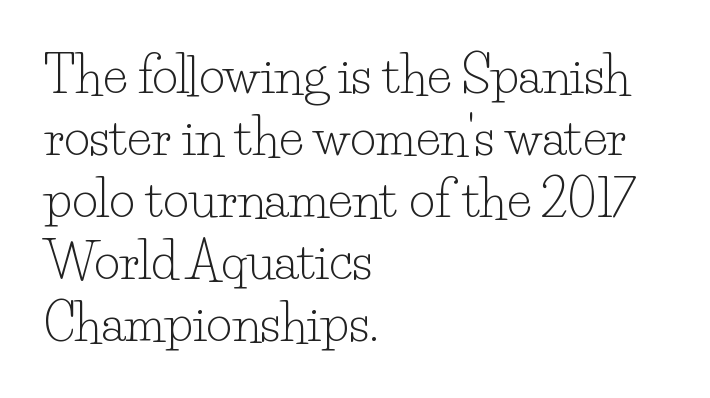
Caption: face not bold, strokes unweighted. You could not count columns in this text — the font is proportionally spaced. A serif font was chosen for this passage. Short and long lines alike share a common starting point at left.
